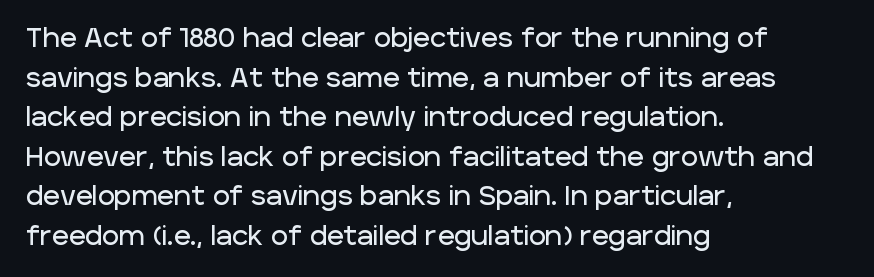
{"italic": "no", "underline": "no", "align": "left", "line_spacing": "normal", "line_spacing_ratio": 1.52, "letter_spacing": "normal", "letter_spacing_em": 0.0, "glyph_px": 26}
